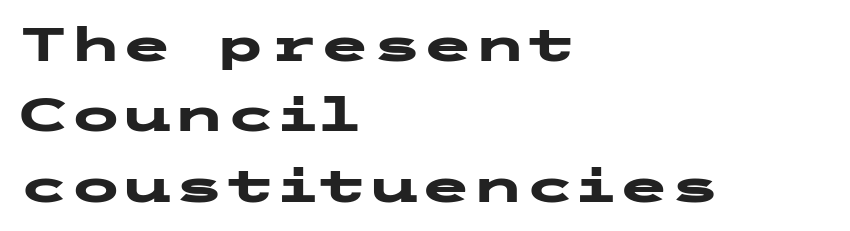
The type family on display is of the sans-serif kind. The letters sit at their default tracking, neither squeezed nor spread. Descenders hang freely into open space. The lines in this sample share a left origin and differ only in where they stop.
